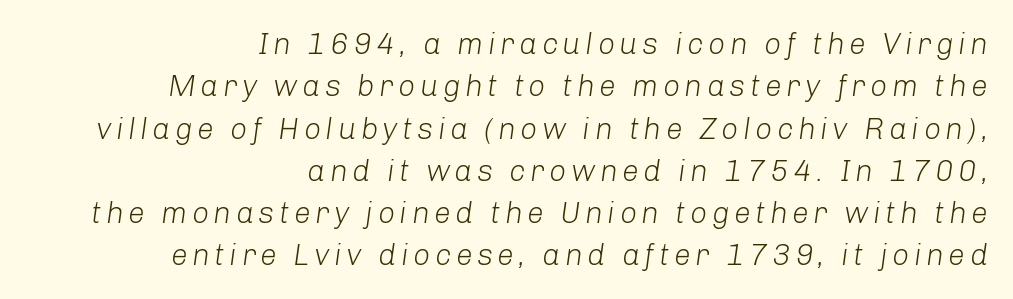
Q: Is the text bold? A: No.
Q: Is the text italic (slanted)? A: Yes, it leans right by about 8 degrees.
Q: Is the text underlined? A: No.
Q: How is the paragraph aligned? A: Right-aligned.
Q: Is the spacing between lines tight, normal or loose? A: Normal.
Q: Width (condensed, normal, or wide)? A: Normal.
Q: Stroke contrast? A: Low.
Q: x-height? A: Medium.
Q: Monospaced? A: No.
